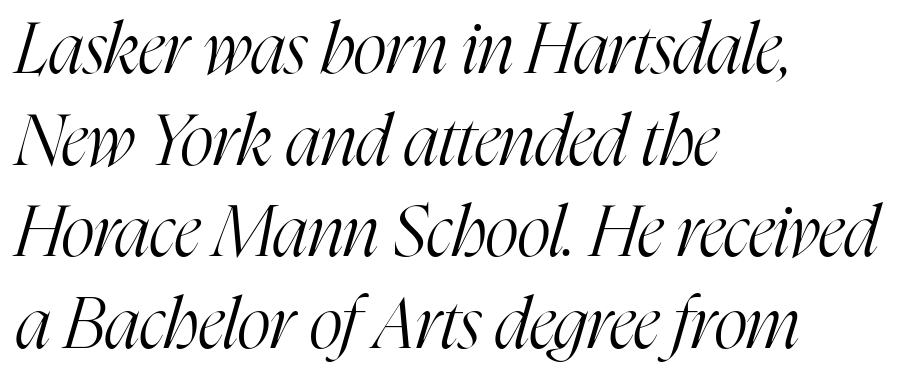
{"serif": "yes", "italic": "yes", "lean": "right", "slant_degrees": 16, "bold": "no", "weight": "light", "width": "condensed", "stroke_contrast": "high", "x_height": "medium", "monospaced": "no", "underline": "no", "align": "left", "line_spacing": "normal", "line_spacing_ratio": 1.29, "letter_spacing": "normal", "letter_spacing_em": 0.0, "glyph_px": 71}
